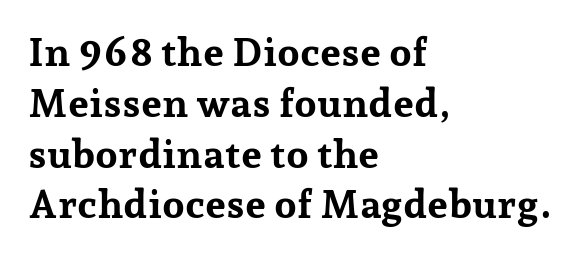
The image shows 40 px bold serif type, upright; set left-aligned, normal line spacing (1.27x), normal letter spacing, not underlined; low stroke contrast and a medium x-height.
